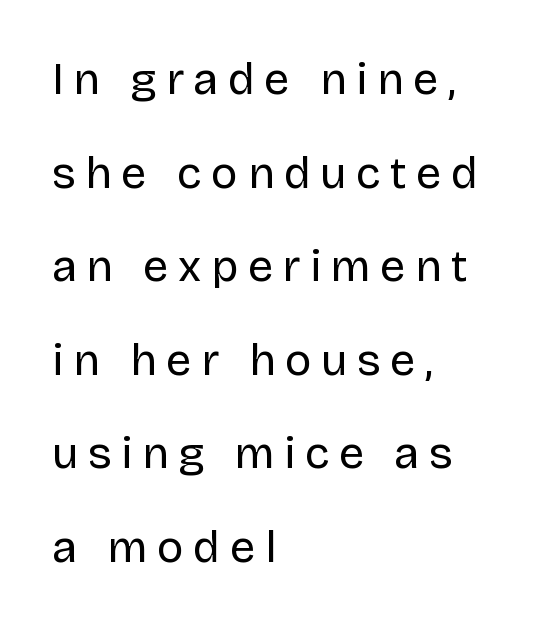
Q: Is the text bold? A: No.
Q: Is the text italic (slanted)? A: No, it is upright.
Q: Is the typeface a serif or a sans-serif typeface? A: Sans-serif.
Q: Is the text underlined? A: No.
Q: How is the paragraph aligned? A: Left-aligned.
Q: Is the spacing between letters normal or unusually wide? A: Unusually wide.
Q: Is the spacing between lines tight, normal or loose? A: Loose.
Q: Width (condensed, normal, or wide)? A: Normal.
Q: Stroke contrast? A: Low.
Q: x-height? A: Large.
Q: Monospaced? A: No.
